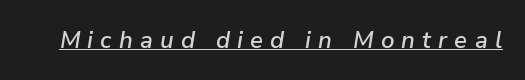
{"italic": "yes", "lean": "right", "slant_degrees": 9, "underline": "yes", "letter_spacing": "wide", "letter_spacing_em": 0.3, "glyph_px": 24}
